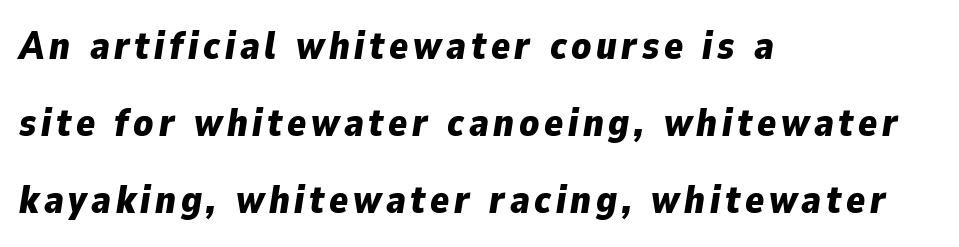
The letters advance in unequal steps, a hallmark of proportional type. Alignment: flush left. Loosely led — the rows are spread out. The glyphs are unaccompanied by any horizontal stroke below them.
